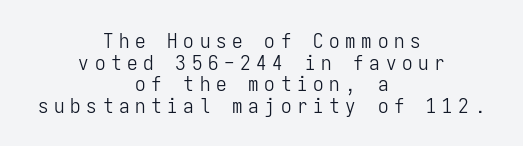
The image shows 21 px text type, upright; set centered, tight line spacing (1.03x), unusually wide letter spacing (+0.27 em), not underlined.
